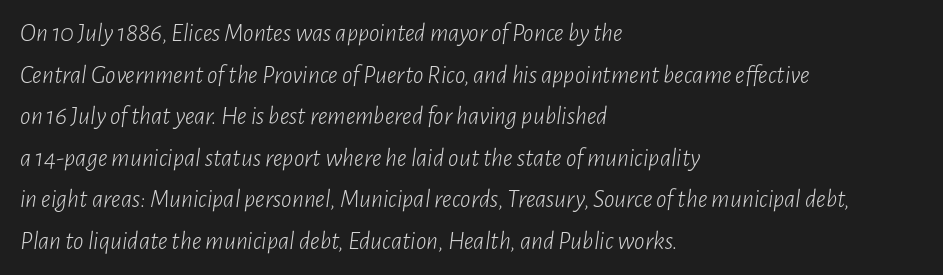
The lettering tilts uniformly, giving the passage an italic look. Casual observation: everything's shoved over to the left. This sample uses plain, unmodified letter spacing. Vertical spacing — default. Just letters on the line, the space beneath them empty.
